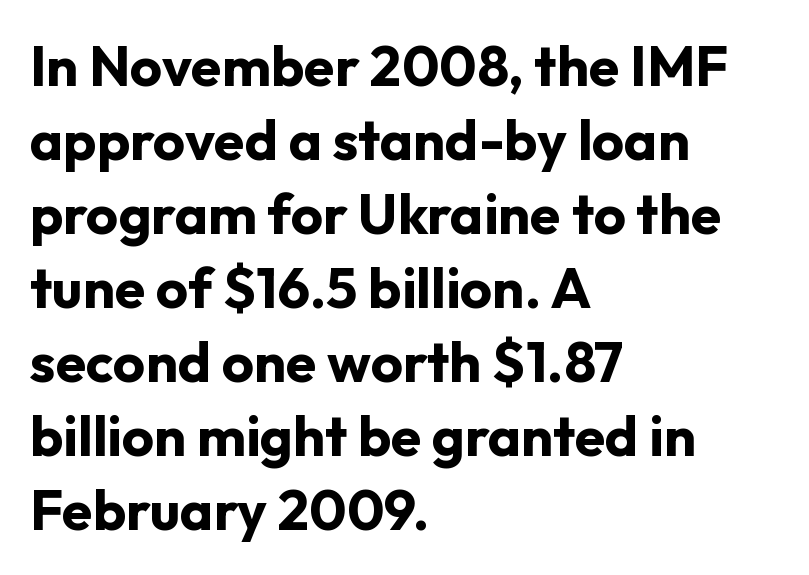
Q: Is the text bold? A: Yes.
Q: Is the text italic (slanted)? A: No, it is upright.
Q: Is the typeface a serif or a sans-serif typeface? A: Sans-serif.
Q: Is the text underlined? A: No.
Q: How is the paragraph aligned? A: Left-aligned.
Q: Is the spacing between letters normal or unusually wide? A: Normal.
Q: Is the spacing between lines tight, normal or loose? A: Normal.
Q: Width (condensed, normal, or wide)? A: Normal.
Q: Stroke contrast? A: Low.
Q: x-height? A: Medium.
Q: Monospaced? A: No.
